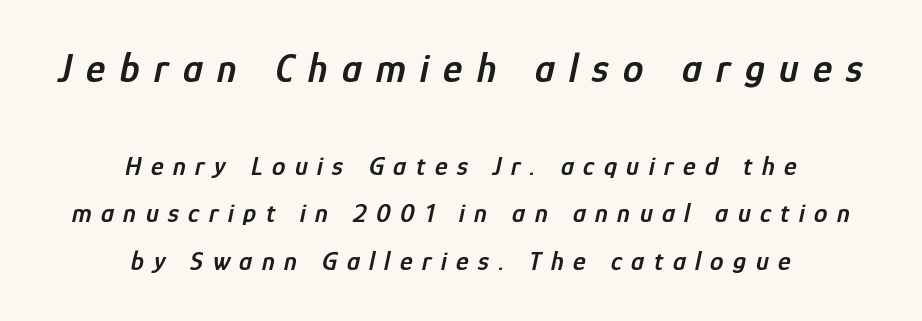
The line texture is sparse and dotted thanks to wide tracking. Words float on clear page, feet unadorned. As a designer I'd log this as weight 600, semibold. The passage shown leans; its letterforms are oblique. This layout puts the oversized block above and the modest block below.
